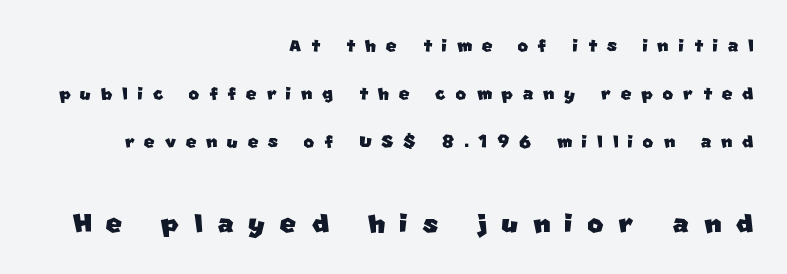
The face used here is rendered with a markedly widened letterfit. Summary of vertical rhythm: relaxed, with wide interline spacing. Alignment: flush right. Quick note: underline off. Font category for this specimen: sans-serif.
